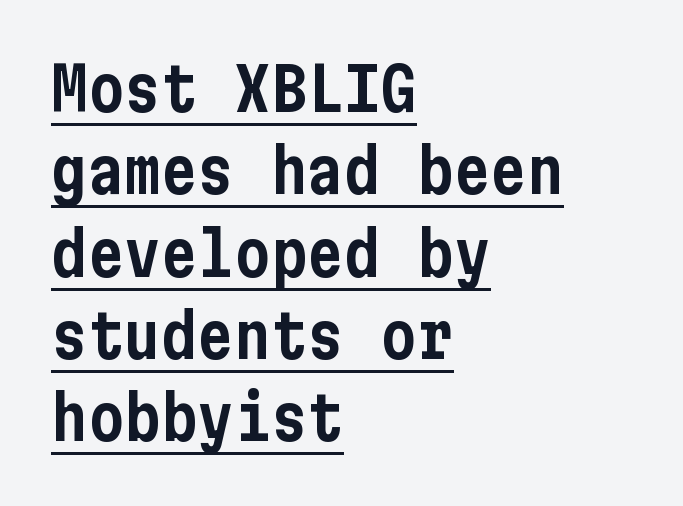
The rendering keeps characters at their native spacing. Each line of the rendering has a horizontal stroke beneath the glyphs. The rendering anchors every line to the left-hand side. The text was rendered using a sans face with plain stroke endings.
